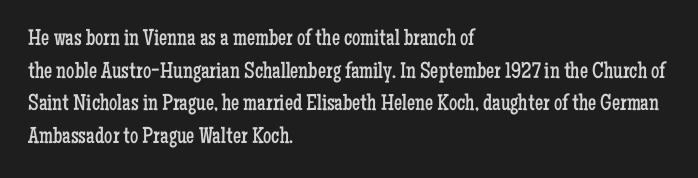
{"italic": "no", "bold": "no", "underline": "no", "align": "left", "line_spacing": "normal", "line_spacing_ratio": 1.42, "letter_spacing": "normal", "letter_spacing_em": 0.0, "glyph_px": 23}
